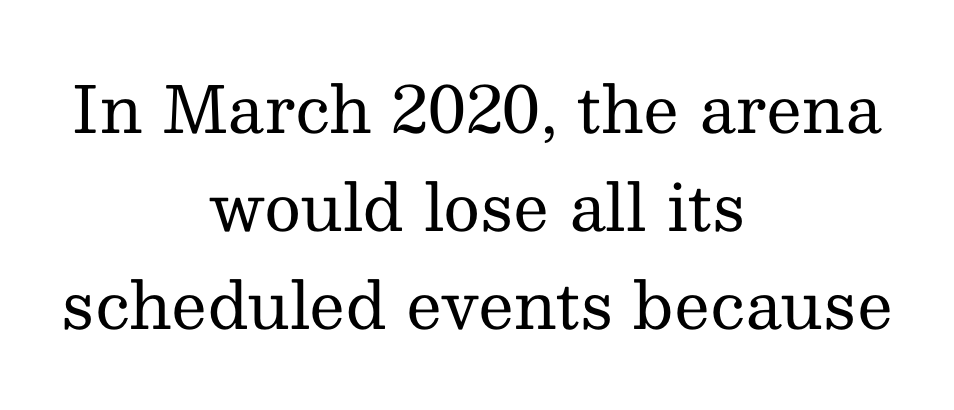
{"serif": "yes", "italic": "no", "bold": "no", "weight": "regular", "width": "normal", "stroke_contrast": "medium", "x_height": "medium", "monospaced": "no", "underline": "no", "align": "center", "line_spacing": "normal", "line_spacing_ratio": 1.53, "letter_spacing": "normal", "letter_spacing_em": 0.0, "glyph_px": 64}
